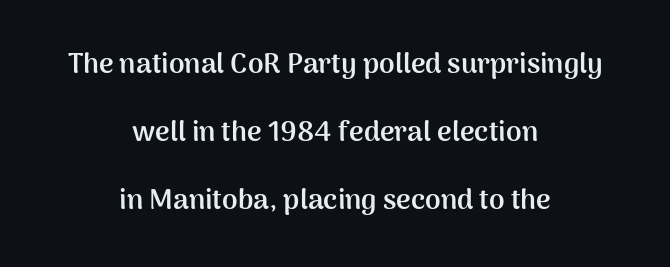
The image shows 28 px semibold sans-serif type, upright; set centered, loose line spacing (2.42x), normal letter spacing, not underlined; medium stroke contrast and a medium x-height.
